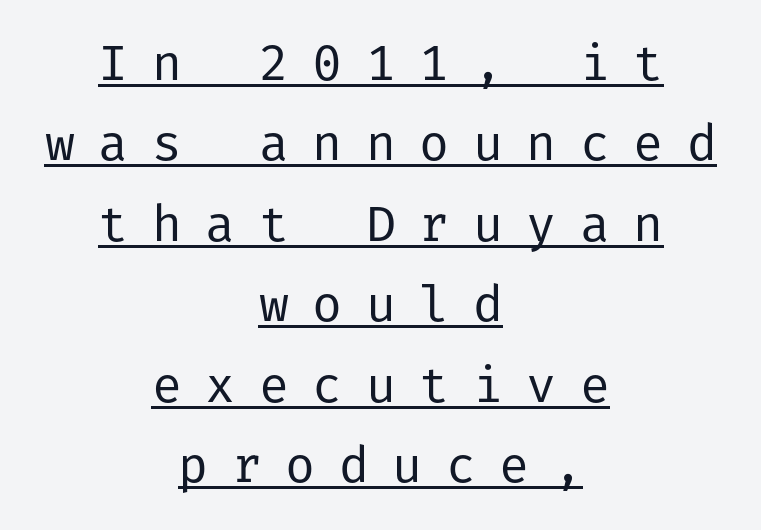
{"serif": "no", "italic": "no", "bold": "no", "weight": "regular", "width": "normal", "stroke_contrast": "low", "x_height": "medium", "underline": "yes", "align": "center", "line_spacing": "normal", "line_spacing_ratio": 1.61, "letter_spacing": "wide", "letter_spacing_em": 0.47, "glyph_px": 50}
